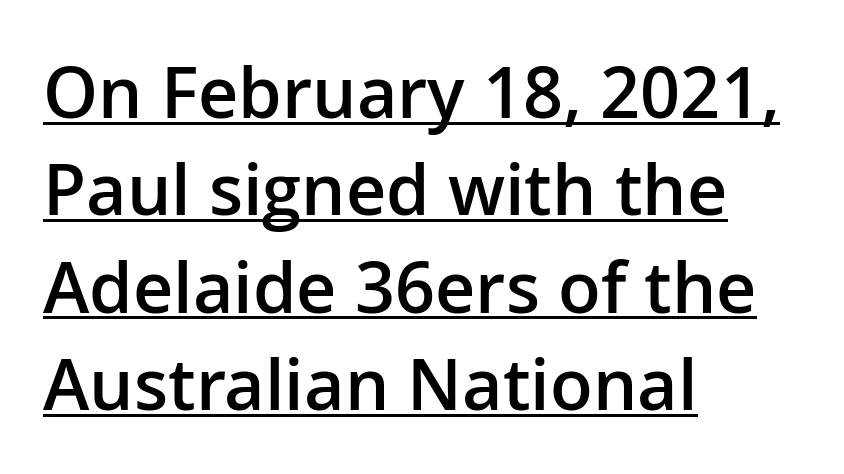
The image shows 70 px semibold sans-serif type, upright; set left-aligned, normal line spacing (1.39x), normal letter spacing, underlined; low stroke contrast and a medium x-height.
